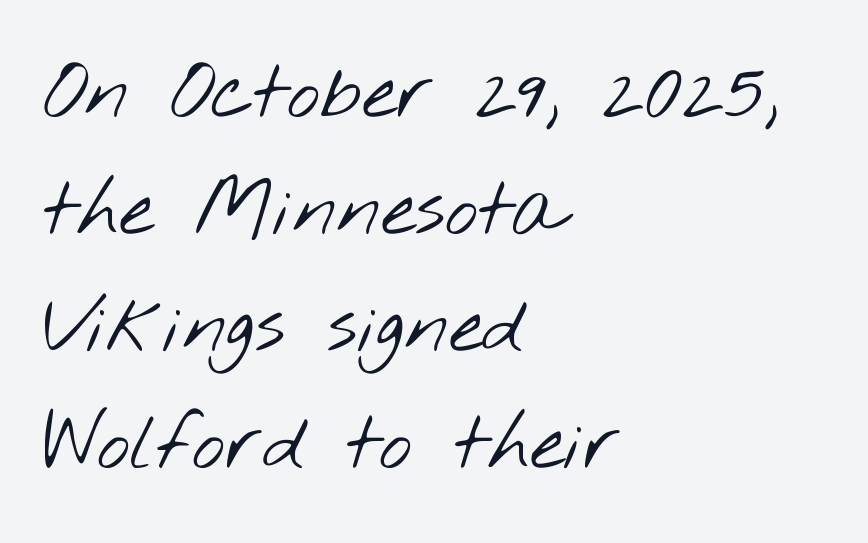
Do the characters align in a grid? No, the font is proportional. Typographically, this falls in the sans-serif category. Is the block centered? No — it sits flush against the left margin. Just letters on the line, the space beneath them empty.
